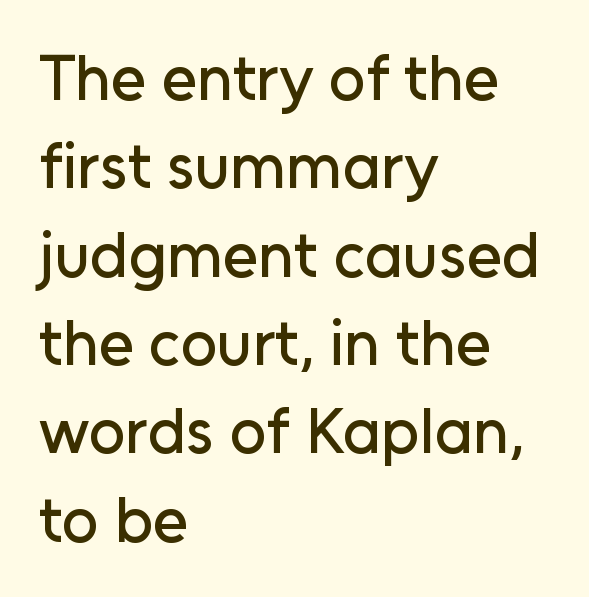
Tracking value appears to be zero — textbook default spacing. Has an underline been added? It has not. These lines were composed using upright roman letters. The compositor pushed each line to the left boundary.
